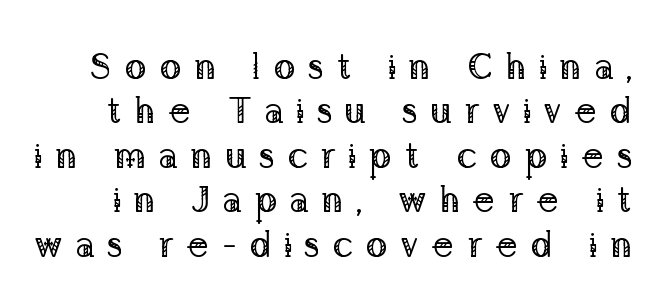
The image shows 37 px regular-weight serif type, upright; set line spacing 1.2x, unusually wide letter spacing (+0.33 em), not underlined; low stroke contrast and a medium x-height.
